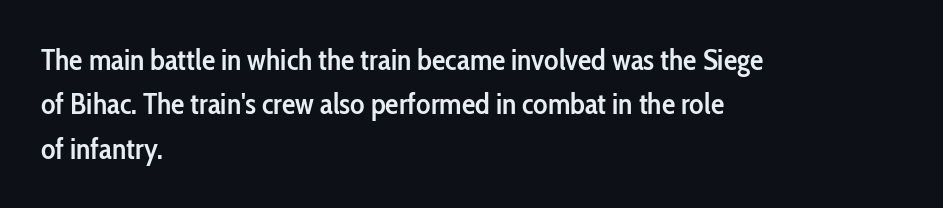
The image shows 30 px semibold, condensed sans-serif type, upright; set left-aligned, normal line spacing (1.48x), normal letter spacing, not underlined; low stroke contrast and a medium x-height.
